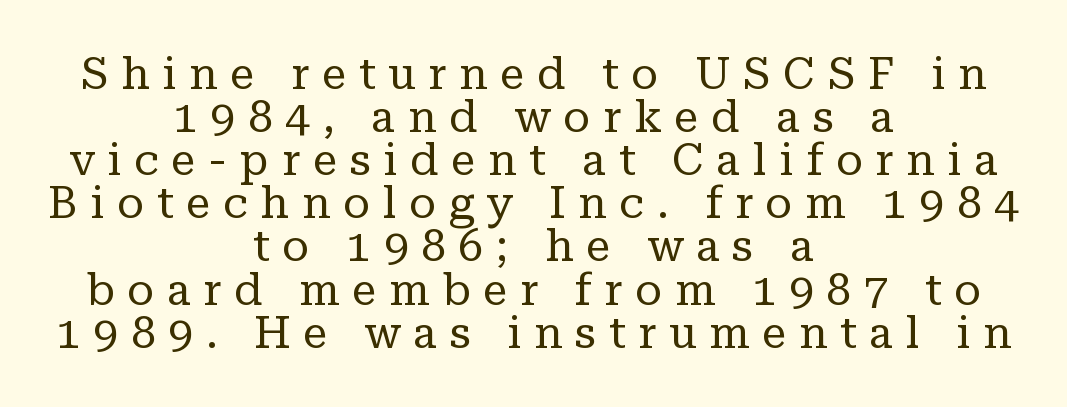
Notice how descenders almost collide with the ascenders below — that's tight leading. This rendering employs a face with finishing strokes, i.e., a serif. Casual observation: everything's sitting right in the middle. The type sits square on the baseline with zero lean. Anything drawn beneath the words? Only blank space.
